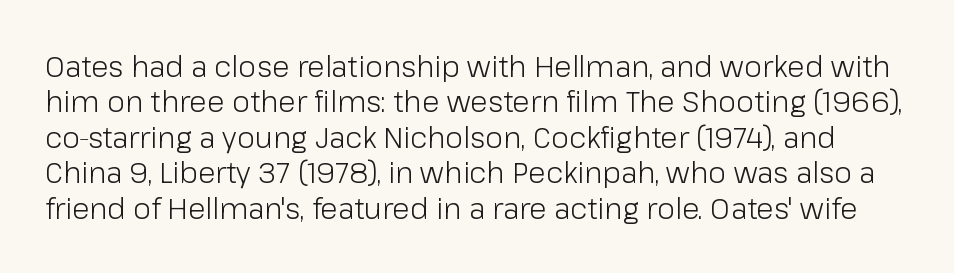
{"serif": "no", "italic": "no", "bold": "no", "weight": "light", "width": "normal", "stroke_contrast": "low", "x_height": "medium", "monospaced": "no", "underline": "no", "line_spacing_ratio": 1.22, "letter_spacing": "normal", "letter_spacing_em": 0.0, "glyph_px": 29}
